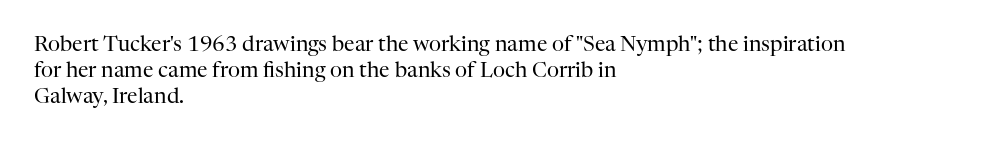
{"italic": "no", "bold": "no", "underline": "no", "align": "left", "line_spacing_ratio": 1.24, "letter_spacing": "normal", "letter_spacing_em": 0.0, "glyph_px": 21}
